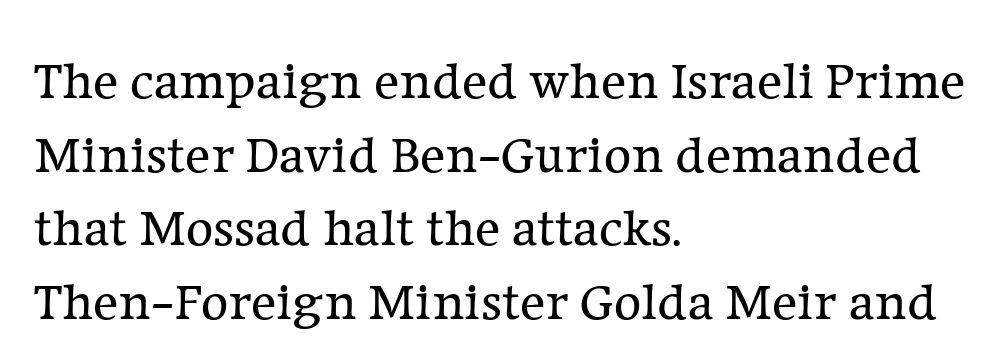
The image shows 53 px regular-weight serif type, upright; set left-aligned, normal line spacing (1.39x), normal letter spacing, not underlined; low stroke contrast and a medium x-height.
